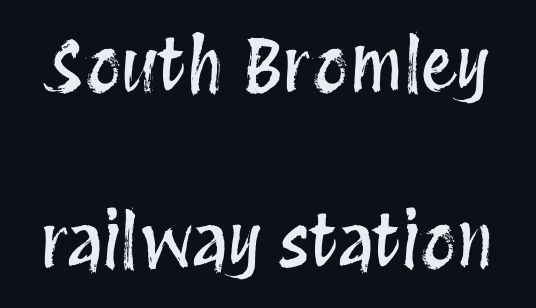
{"italic": "no", "width": "condensed", "stroke_contrast": "medium", "x_height": "large", "monospaced": "no", "underline": "no", "line_spacing": "loose", "line_spacing_ratio": 2.48, "letter_spacing": "normal", "letter_spacing_em": 0.0, "glyph_px": 71}
